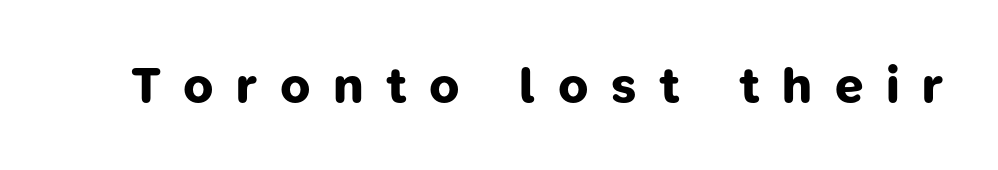
Each letter keeps its own natural width here, so spacing adapts to shape. Does extra space separate the letters? Yes, quite a lot of it. Font category for this specimen: sans-serif. The space beneath each line is pristine and unruled.
